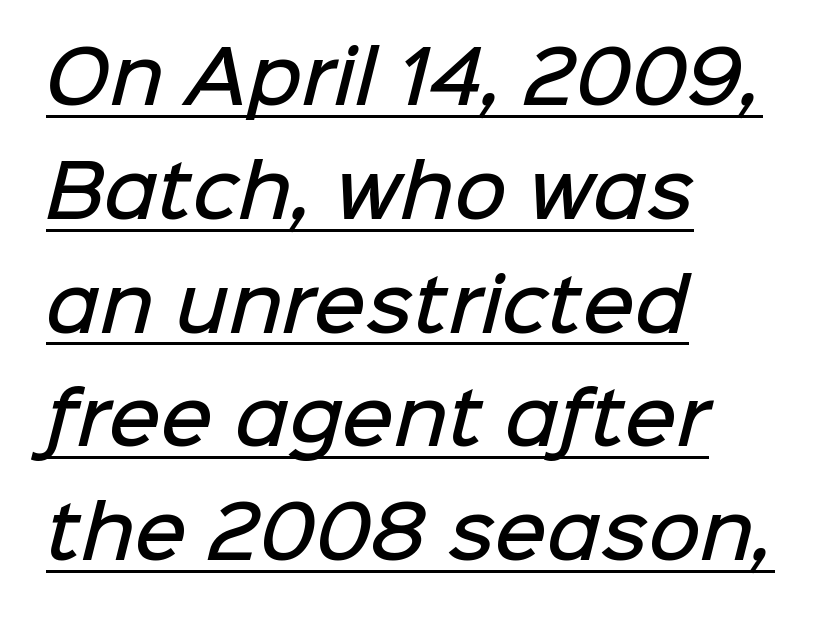
{"serif": "no", "bold": "semi", "weight": "semibold", "width": "normal", "stroke_contrast": "low", "x_height": "medium", "monospaced": "no", "underline": "yes", "align": "left", "line_spacing": "normal", "line_spacing_ratio": 1.58, "letter_spacing": "normal", "letter_spacing_em": 0.0, "glyph_px": 72}
